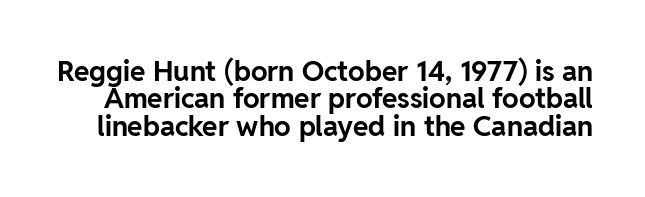
The image shows 28 px bold sans-serif type, upright; set tight line spacing (0.98x), normal letter spacing, not underlined; low stroke contrast and a medium x-height.
